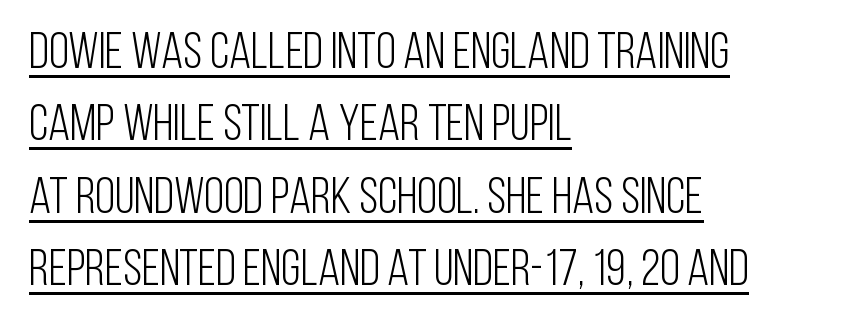
This sample keeps an unexceptional amount of space between lines. These characters rest on top of a visible drawn line. The face used here is rendered with its standard letterfit. The typesetter chose a ragged-right arrangement here. No chunkiness to these letters — they're not bold.
